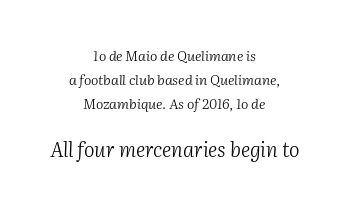
The image shows 20 px text type, italic (leaning right); set centered, line spacing 1.73x, normal letter spacing, not underlined; the second (bottom) block is 1.43x larger.
